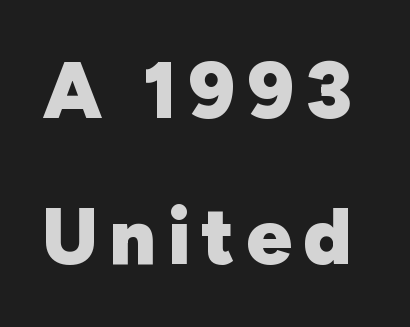
{"serif": "no", "italic": "no", "bold": "yes", "weight": "heavy", "width": "normal", "stroke_contrast": "low", "x_height": "medium", "monospaced": "no", "underline": "no", "line_spacing_ratio": 1.83, "glyph_px": 80}
